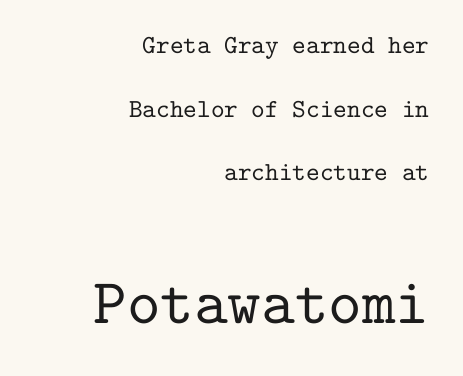
Q: Is the text italic (slanted)? A: No, it is upright.
Q: Is the typeface a serif or a sans-serif typeface? A: Serif.
Q: Is the text underlined? A: No.
Q: How is the paragraph aligned? A: Right-aligned.
Q: Is the spacing between letters normal or unusually wide? A: Normal.
Q: Is the spacing between lines tight, normal or loose? A: Loose.
Q: Which block of text is set in a larger size, the first (top) or the second (bottom)? A: The second (bottom) one.
Q: Width (condensed, normal, or wide)? A: Normal.
Q: Stroke contrast? A: Low.
Q: x-height? A: Medium.
Q: Monospaced? A: Yes.
